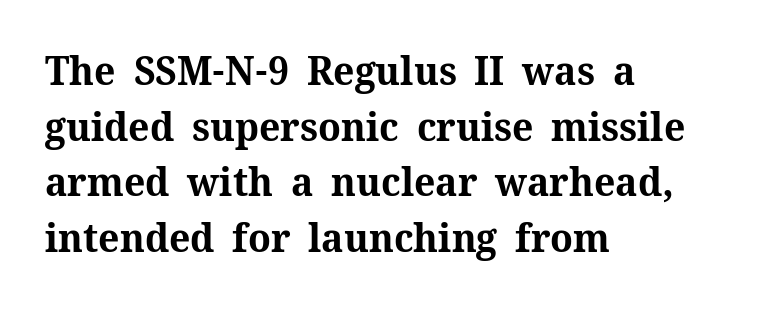
Q: Is the text bold? A: Yes.
Q: Is the text italic (slanted)? A: No, it is upright.
Q: Is the typeface a serif or a sans-serif typeface? A: Serif.
Q: Is the text underlined? A: No.
Q: How is the paragraph aligned? A: Left-aligned.
Q: Is the spacing between letters normal or unusually wide? A: Normal.
Q: Is the spacing between lines tight, normal or loose? A: Normal.
Q: Width (condensed, normal, or wide)? A: Normal.
Q: Stroke contrast? A: Medium.
Q: x-height? A: Medium.
Q: Monospaced? A: No.
